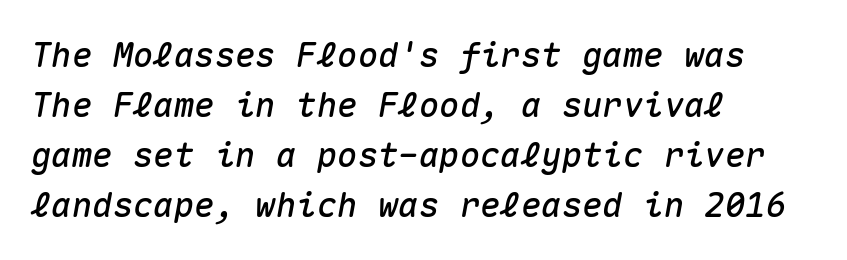
Q: Is the text italic (slanted)? A: Yes, it leans right by about 10 degrees.
Q: Is the text underlined? A: No.
Q: How is the paragraph aligned? A: Left-aligned.
Q: Is the spacing between letters normal or unusually wide? A: Normal.
Q: Is the spacing between lines tight, normal or loose? A: Normal.
Q: Width (condensed, normal, or wide)? A: Normal.
Q: Stroke contrast? A: Medium.
Q: x-height? A: Medium.
Q: Monospaced? A: Yes.
